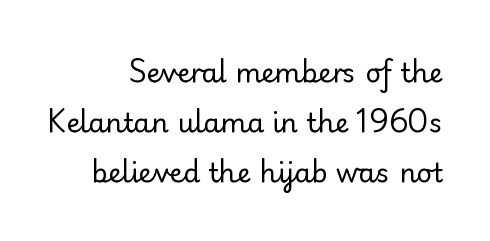
Q: Is the text bold? A: No.
Q: Is the text italic (slanted)? A: No, it is upright.
Q: Is the text underlined? A: No.
Q: How is the paragraph aligned? A: Right-aligned.
Q: Is the spacing between letters normal or unusually wide? A: Normal.
